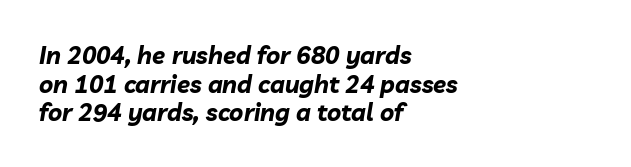
Q: Is the text bold? A: Yes.
Q: Is the text italic (slanted)? A: Yes, it leans right by about 10 degrees.
Q: Is the text underlined? A: No.
Q: How is the paragraph aligned? A: Left-aligned.
Q: Is the spacing between letters normal or unusually wide? A: Normal.
